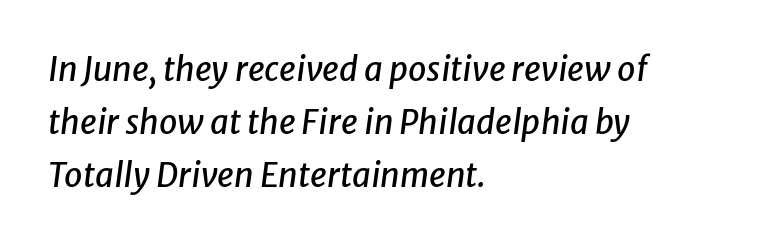
Bare-footed words on every line. The face used here is proportionally spaced, like ordinary book or web type. Here the glyphs are tracked normally, forming tight word shapes. Alignment: flush left. The lettering tilts uniformly, giving the passage an italic look.
